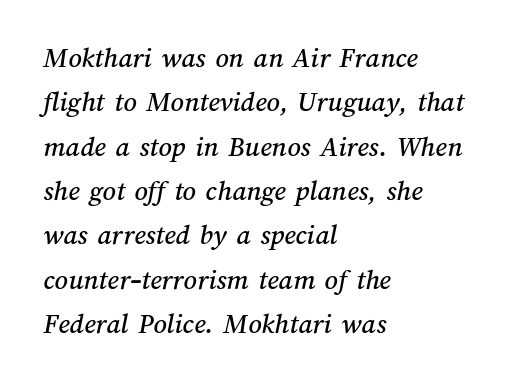
The image shows 29 px text type; set left-aligned, normal line spacing (1.53x), normal letter spacing, not underlined; medium stroke contrast and a medium x-height.
